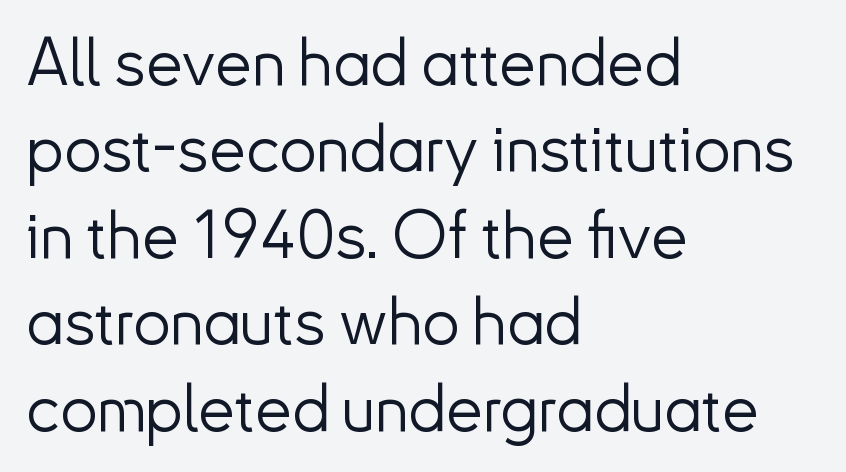
{"serif": "no", "italic": "no", "bold": "no", "weight": "light", "width": "normal", "stroke_contrast": "low", "x_height": "small", "monospaced": "no", "underline": "no", "align": "left", "line_spacing": "normal", "line_spacing_ratio": 1.31, "letter_spacing": "normal", "letter_spacing_em": 0.0, "glyph_px": 66}
